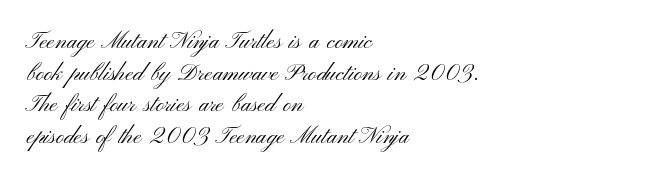
The strokes are not fattened; the text isn't bold. Beneath every word, the page is bare. Every row of glyphs begins at an identical x-position on the left.
